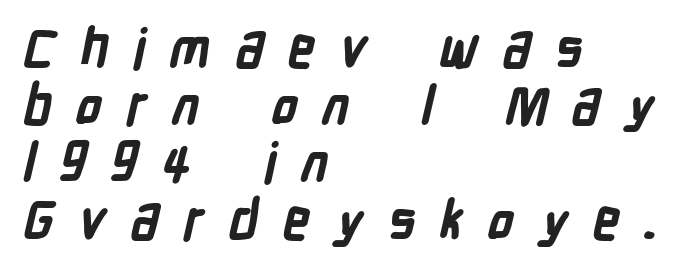
Short note: letters widely spaced. The letters advance in unequal steps, a hallmark of proportional type. The designer dialed line spacing down below the default. A classic flush-left, rag-right setting is used for this passage. Chunky letters — that's bold for sure.
